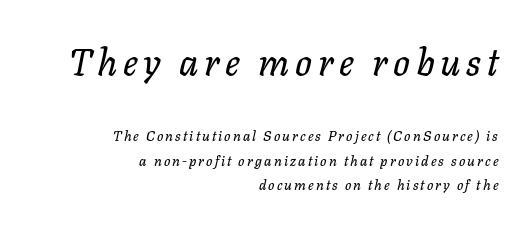
Q: Is the text italic (slanted)? A: Yes, it leans right by about 11 degrees.
Q: Is the text underlined? A: No.
Q: How is the paragraph aligned? A: Right-aligned.
Q: Which block of text is set in a larger size, the first (top) or the second (bottom)? A: The first (top) one.
Q: Width (condensed, normal, or wide)? A: Normal.
Q: Stroke contrast? A: Low.
Q: x-height? A: Medium.
Q: Monospaced? A: No.
